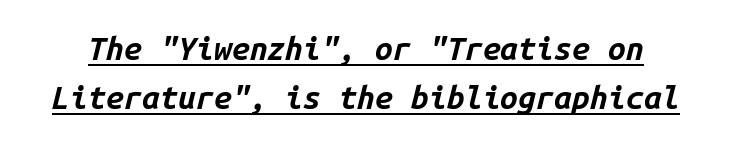
Q: Is the text bold? A: Yes.
Q: Is the text italic (slanted)? A: Yes, it leans right by about 14 degrees.
Q: Is the text underlined? A: Yes.
Q: Is the spacing between letters normal or unusually wide? A: Normal.
Q: Is the spacing between lines tight, normal or loose? A: Normal.
Q: Width (condensed, normal, or wide)? A: Normal.
Q: Stroke contrast? A: Low.
Q: x-height? A: Medium.
Q: Monospaced? A: Yes.
